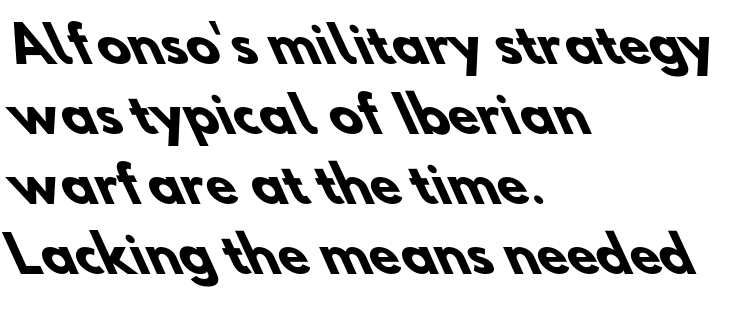
{"serif": "no", "bold": "yes", "weight": "heavy", "width": "normal", "stroke_contrast": "low", "x_height": "small", "monospaced": "no", "underline": "no", "align": "left", "line_spacing": "normal", "line_spacing_ratio": 1.43, "letter_spacing": "normal", "letter_spacing_em": 0.0, "glyph_px": 49}
